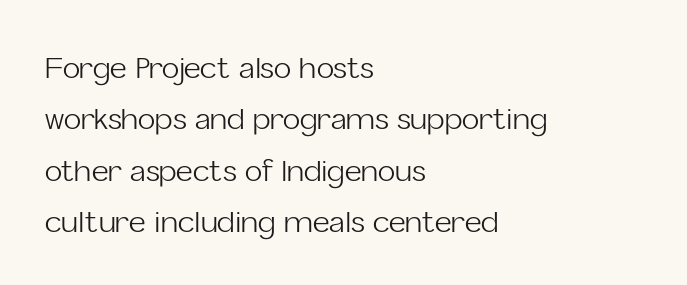
The image shows 29 px light sans-serif type, upright; set left-aligned, line spacing 1.77x, normal letter spacing, not underlined; low stroke contrast and a medium x-height.
